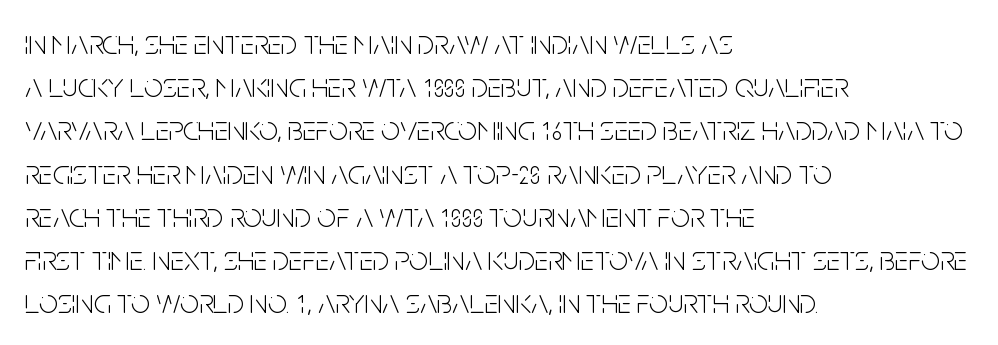
Proportional: the letters do not fall into vertical columns. Has an underline been added? It has not. The strokes carry an ordinary text weight at most. Leftover space on each line is placed entirely after the last word.
